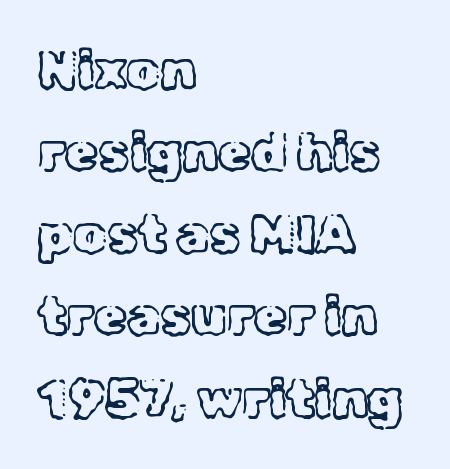
Q: Is the text bold? A: No.
Q: Is the text italic (slanted)? A: No, it is upright.
Q: Is the typeface a serif or a sans-serif typeface? A: Serif.
Q: Is the text underlined? A: No.
Q: How is the paragraph aligned? A: Left-aligned.
Q: Is the spacing between letters normal or unusually wide? A: Normal.
Q: Is the spacing between lines tight, normal or loose? A: Normal.
Q: Width (condensed, normal, or wide)? A: Normal.
Q: x-height? A: Medium.
Q: Monospaced? A: No.
